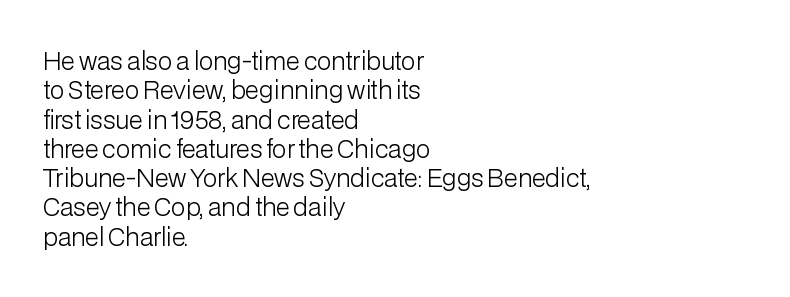
Q: Is the text bold? A: No.
Q: Is the text italic (slanted)? A: No, it is upright.
Q: Is the text underlined? A: No.
Q: How is the paragraph aligned? A: Left-aligned.
Q: Is the spacing between letters normal or unusually wide? A: Normal.
